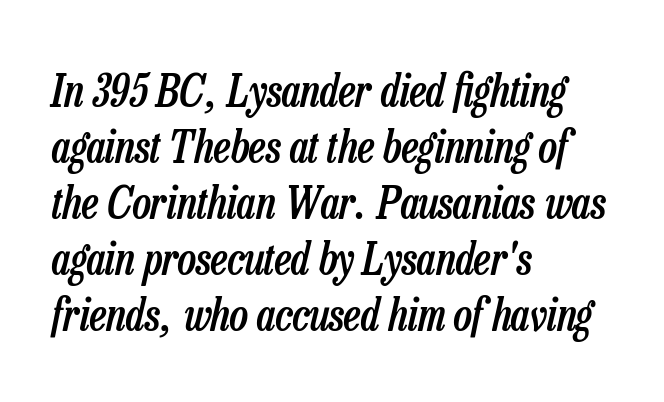
Quick note: underline off. Vertically, the passage feels balanced, rows spaced as you'd expect. Default kerning and tracking; the words read as compact shapes. Here the designer chose a conventional face with non-uniform glyph widths. Its strokes are somewhat broadened, the hallmark of semibold type. The passage is arranged the way most books set body copy — flush left.
